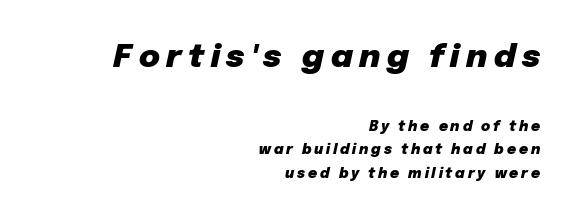
The image shows 32 px heavy type, italic (leaning right); set right-aligned, normal line spacing (1.65x), unusually wide letter spacing (+0.2 em), not underlined; the first (top) block is 2.29x larger; low stroke contrast and a medium x-height.
